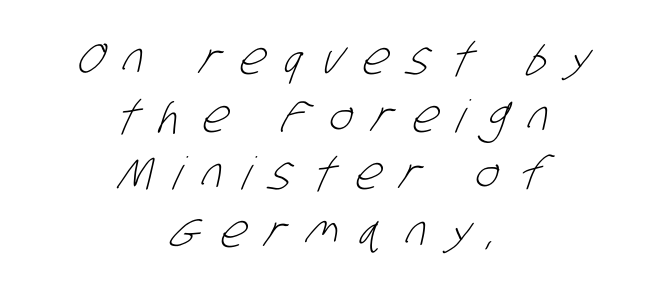
Q: Is the text bold? A: No.
Q: Is the typeface a serif or a sans-serif typeface? A: Sans-serif.
Q: Is the text underlined? A: No.
Q: How is the paragraph aligned? A: Centered.
Q: Is the spacing between letters normal or unusually wide? A: Unusually wide.
Q: Is the spacing between lines tight, normal or loose? A: Normal.
Q: Width (condensed, normal, or wide)? A: Condensed.
Q: Stroke contrast? A: Low.
Q: x-height? A: Large.
Q: Monospaced? A: No.
